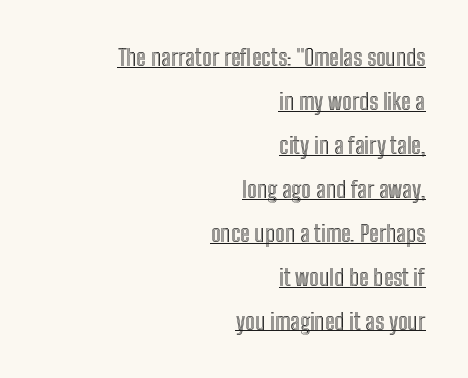
Q: Is the text italic (slanted)? A: No, it is upright.
Q: Is the text underlined? A: Yes.
Q: How is the paragraph aligned? A: Right-aligned.
Q: Is the spacing between letters normal or unusually wide? A: Normal.
Q: Is the spacing between lines tight, normal or loose? A: Loose.
